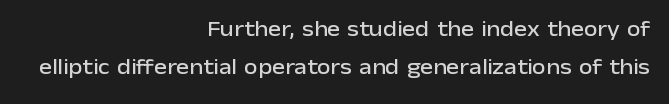
{"italic": "no", "underline": "no", "align": "right", "line_spacing_ratio": 1.74, "letter_spacing": "normal", "letter_spacing_em": 0.0, "glyph_px": 22}
